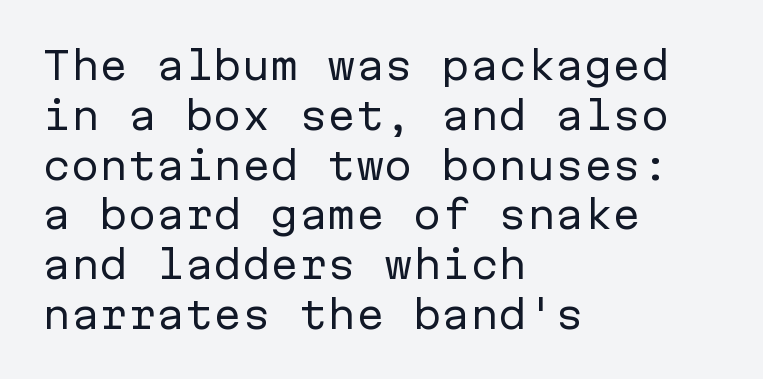
Q: Is the text bold? A: No.
Q: Is the text italic (slanted)? A: No, it is upright.
Q: Is the typeface a serif or a sans-serif typeface? A: Sans-serif.
Q: Is the text underlined? A: No.
Q: How is the paragraph aligned? A: Left-aligned.
Q: Is the spacing between letters normal or unusually wide? A: Normal.
Q: Is the spacing between lines tight, normal or loose? A: Normal.
Q: Width (condensed, normal, or wide)? A: Normal.
Q: Stroke contrast? A: Low.
Q: x-height? A: Medium.
Q: Monospaced? A: Yes.
